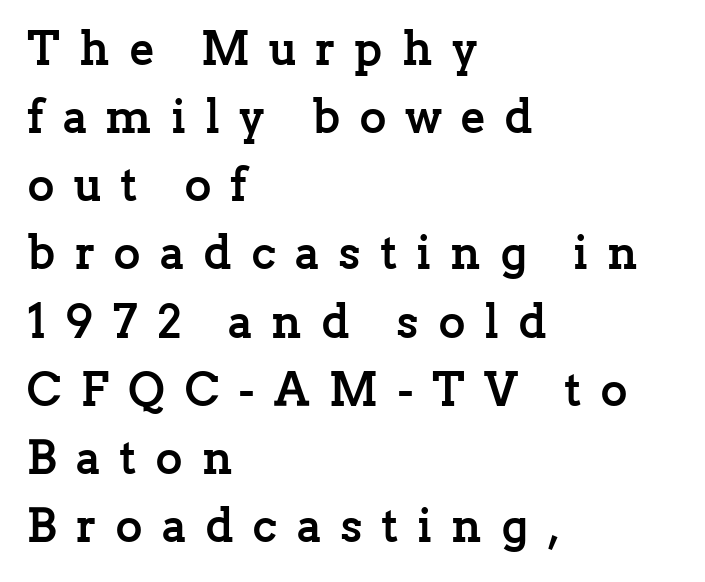
The letters are bold, with thick, heavy strokes. The letters carry serifs — small finishing strokes at the ends of their stems. Interline gaps are of average width in this sample. Do the letters lean? They stand straight. Visually the block forms a straight wall on the left and a jagged coastline on the right. Loose tracking; the words dissolve into strings of separated letters.
